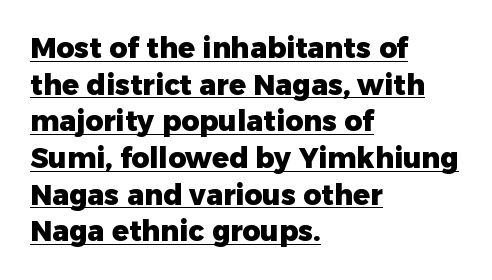
The image shows 28 px heavy sans-serif type, upright; set left-aligned, normal line spacing (1.31x), normal letter spacing, underlined; low stroke contrast and a medium x-height.
